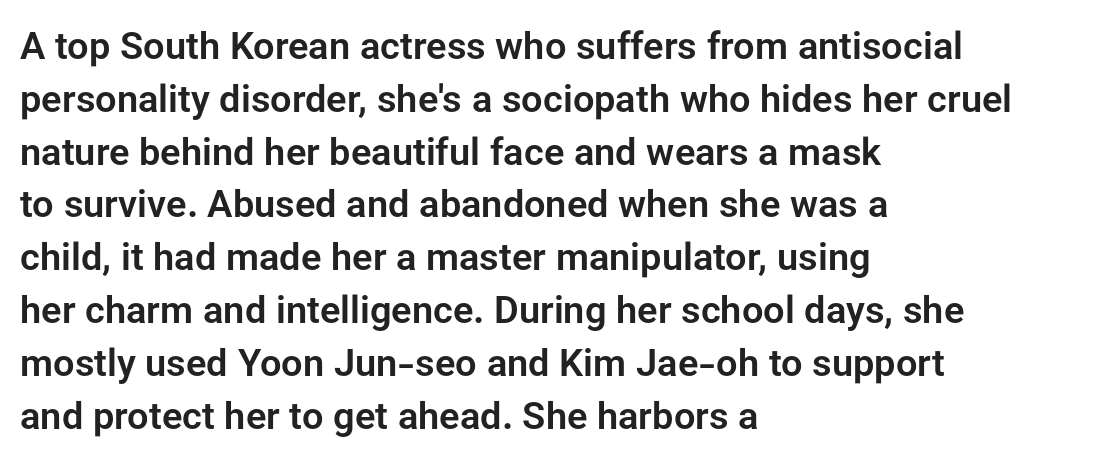
The image shows 38 px sans-serif type, upright; set left-aligned, normal line spacing (1.39x), normal letter spacing, not underlined; low stroke contrast and a medium x-height.
